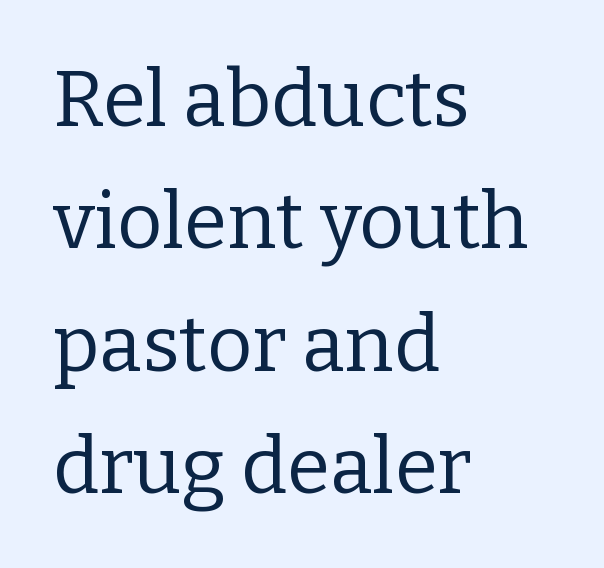
Q: Is the text bold? A: No.
Q: Is the text italic (slanted)? A: No, it is upright.
Q: Is the typeface a serif or a sans-serif typeface? A: Serif.
Q: Is the text underlined? A: No.
Q: How is the paragraph aligned? A: Left-aligned.
Q: Is the spacing between letters normal or unusually wide? A: Normal.
Q: Is the spacing between lines tight, normal or loose? A: Normal.
Q: Width (condensed, normal, or wide)? A: Normal.
Q: Stroke contrast? A: Low.
Q: x-height? A: Medium.
Q: Monospaced? A: No.
